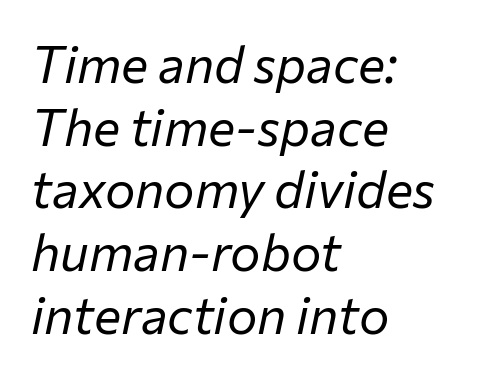
The image shows 51 px regular-weight type, italic (leaning right); set left-aligned, line spacing 1.23x, normal letter spacing, not underlined; low stroke contrast and a medium x-height.
